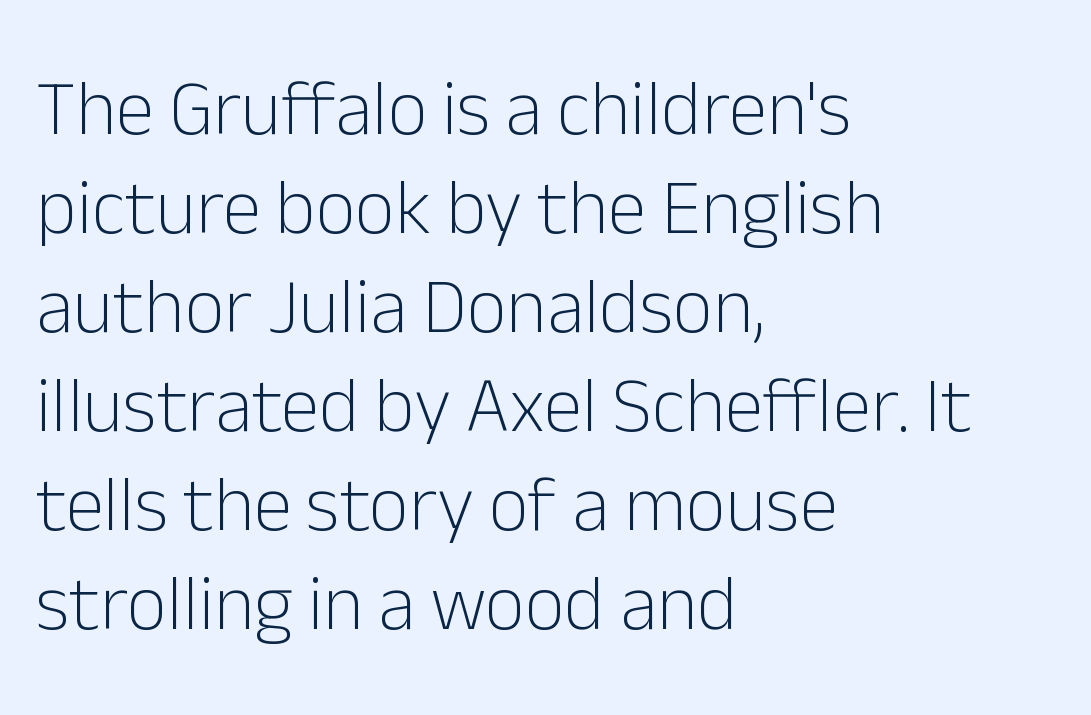
The image shows 78 px light sans-serif type, upright; set left-aligned, normal line spacing (1.27x), normal letter spacing, not underlined; low stroke contrast and a medium x-height.
